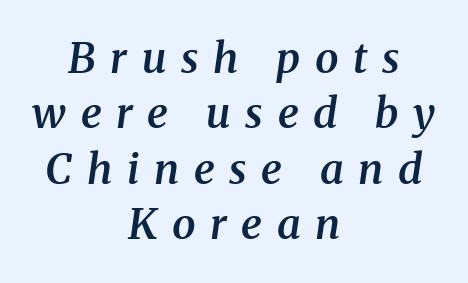
The image shows 42 px semibold serif type, italic (leaning right); set centered, normal line spacing (1.32x), unusually wide letter spacing (+0.35 em), not underlined; medium stroke contrast and a medium x-height.
